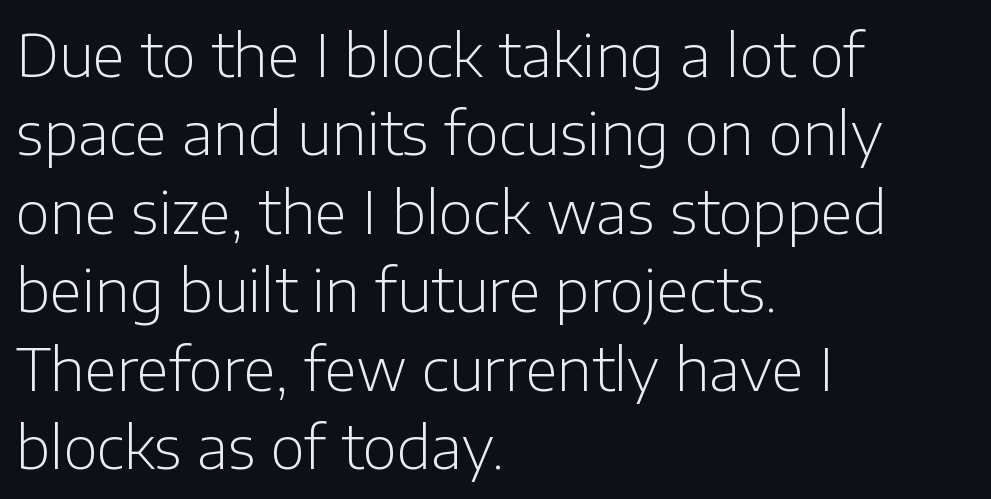
The image shows 59 px light sans-serif type, upright; set left-aligned, normal line spacing (1.33x), normal letter spacing, not underlined; low stroke contrast and a medium x-height.
